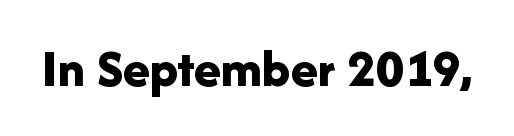
Q: Is the text bold? A: Yes.
Q: Is the text italic (slanted)? A: No, it is upright.
Q: Is the typeface a serif or a sans-serif typeface? A: Sans-serif.
Q: Is the text underlined? A: No.
Q: Is the spacing between letters normal or unusually wide? A: Normal.
Q: Width (condensed, normal, or wide)? A: Normal.
Q: Stroke contrast? A: Low.
Q: x-height? A: Medium.
Q: Monospaced? A: No.
